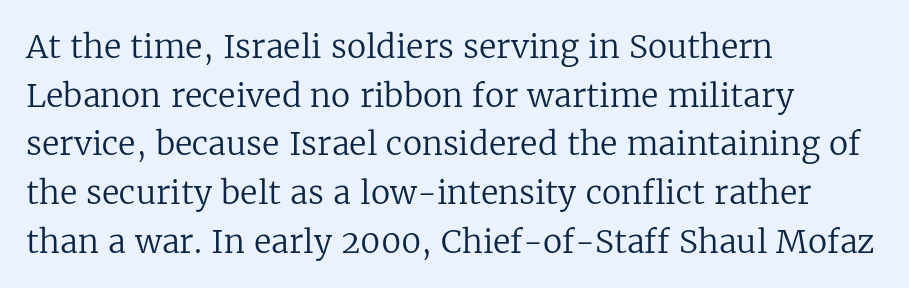
{"serif": "yes", "italic": "no", "bold": "no", "weight": "regular", "width": "normal", "stroke_contrast": "low", "x_height": "medium", "monospaced": "no", "underline": "no", "align": "left", "line_spacing": "normal", "line_spacing_ratio": 1.52, "letter_spacing": "normal", "letter_spacing_em": 0.0, "glyph_px": 32}
